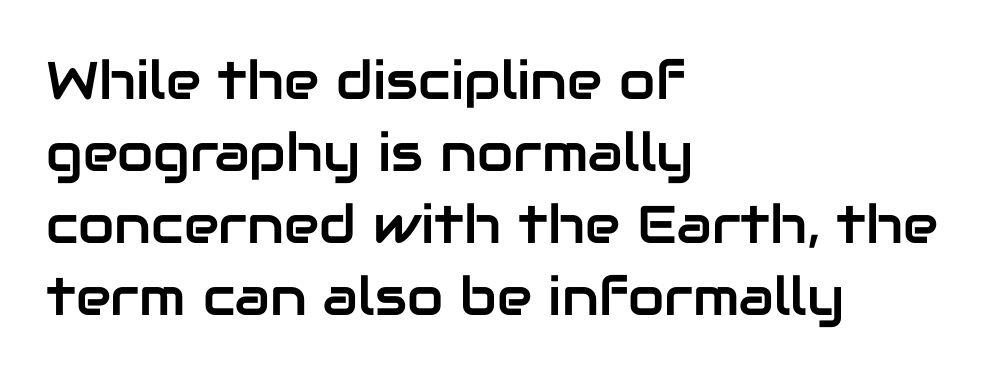
{"serif": "no", "italic": "no", "width": "normal", "stroke_contrast": "low", "x_height": "medium", "monospaced": "no", "underline": "no", "align": "left", "line_spacing": "normal", "line_spacing_ratio": 1.36, "letter_spacing": "normal", "letter_spacing_em": 0.0, "glyph_px": 53}
